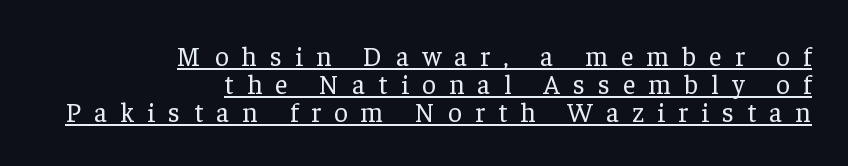
{"italic": "no", "bold": "no", "underline": "yes", "align": "right", "line_spacing": "tight", "line_spacing_ratio": 1.04, "letter_spacing": "wide", "letter_spacing_em": 0.49, "glyph_px": 27}
